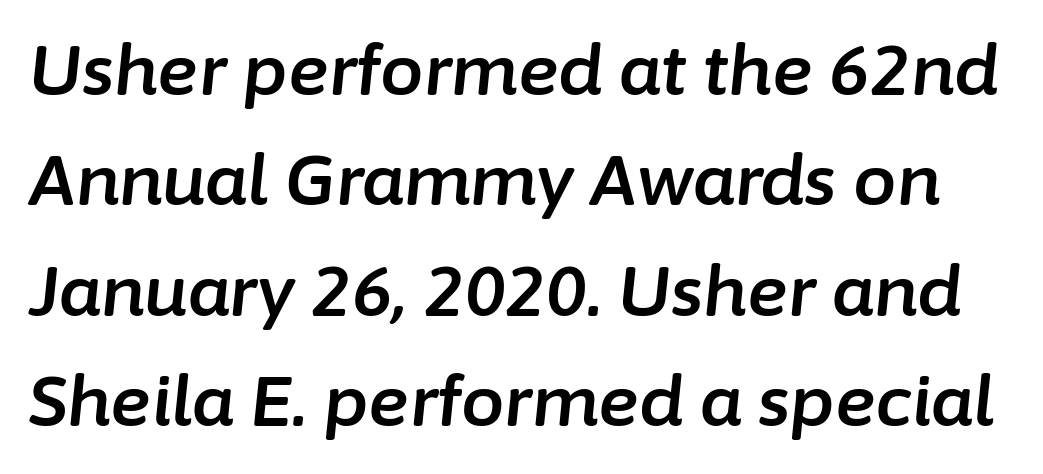
{"italic": "yes", "lean": "right", "slant_degrees": 6, "width": "normal", "stroke_contrast": "low", "x_height": "medium", "monospaced": "no", "underline": "no", "line_spacing": "normal", "line_spacing_ratio": 1.6, "letter_spacing": "normal", "letter_spacing_em": 0.0, "glyph_px": 69}
